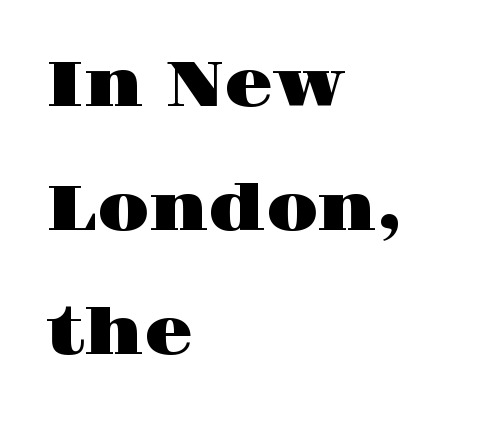
Q: Is the text italic (slanted)? A: No, it is upright.
Q: Is the typeface a serif or a sans-serif typeface? A: Serif.
Q: Is the text underlined? A: No.
Q: How is the paragraph aligned? A: Left-aligned.
Q: Is the spacing between letters normal or unusually wide? A: Normal.
Q: Is the spacing between lines tight, normal or loose? A: Loose.
Q: Width (condensed, normal, or wide)? A: Wide.
Q: Stroke contrast? A: High.
Q: x-height? A: Large.
Q: Monospaced? A: No.
